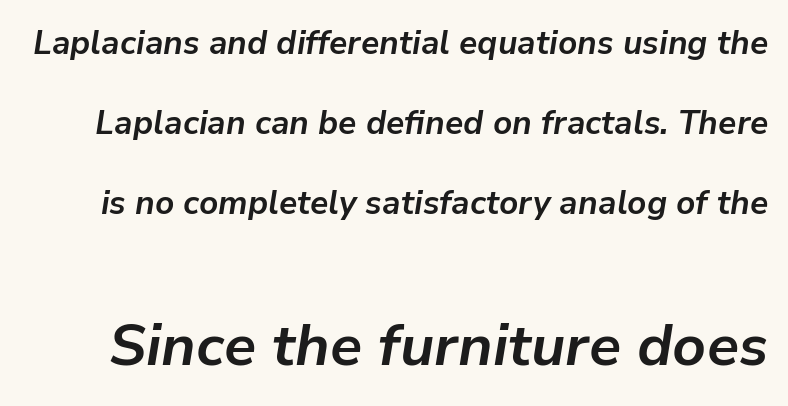
Q: Is the text bold? A: Yes.
Q: Is the text italic (slanted)? A: Yes, it leans right by about 9 degrees.
Q: Is the text underlined? A: No.
Q: Is the spacing between letters normal or unusually wide? A: Normal.
Q: Is the spacing between lines tight, normal or loose? A: Loose.
Q: Which block of text is set in a larger size, the first (top) or the second (bottom)? A: The second (bottom) one.
Q: Width (condensed, normal, or wide)? A: Normal.
Q: Stroke contrast? A: Low.
Q: x-height? A: Medium.
Q: Monospaced? A: No.
